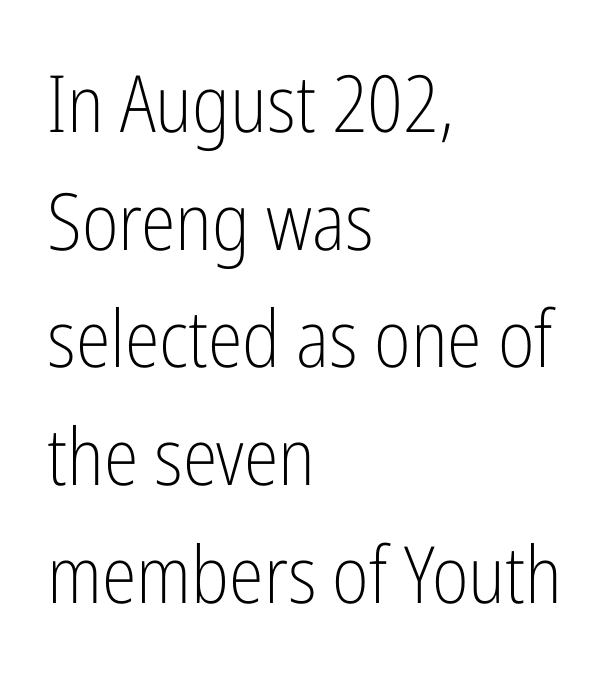
{"serif": "no", "italic": "no", "bold": "no", "weight": "light", "width": "condensed", "stroke_contrast": "low", "x_height": "medium", "monospaced": "no", "underline": "no", "align": "left", "line_spacing": "normal", "line_spacing_ratio": 1.49, "letter_spacing": "normal", "letter_spacing_em": 0.0, "glyph_px": 79}
